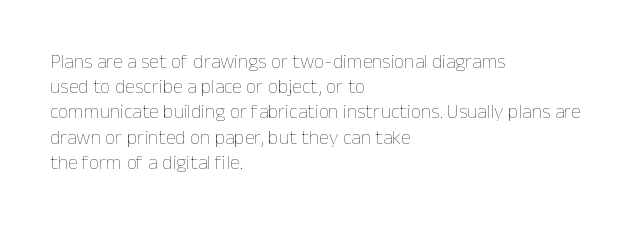
The image shows 20 px text type, upright; set left-aligned, normal line spacing (1.26x), normal letter spacing, not underlined.
